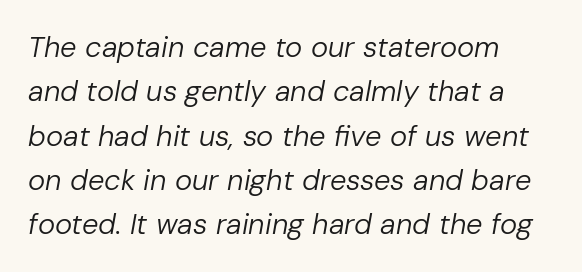
{"italic": "yes", "lean": "right", "slant_degrees": 10, "bold": "no", "weight": "regular", "width": "normal", "stroke_contrast": "low", "x_height": "medium", "monospaced": "no", "underline": "no", "align": "left", "line_spacing": "normal", "line_spacing_ratio": 1.53, "letter_spacing": "normal", "letter_spacing_em": 0.0, "glyph_px": 29}
